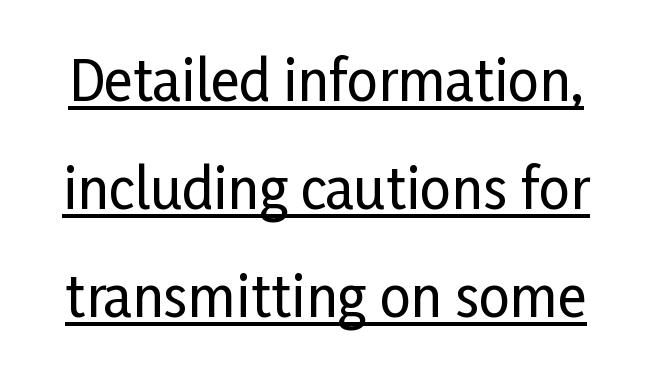
{"serif": "no", "italic": "no", "width": "condensed", "stroke_contrast": "low", "x_height": "medium", "monospaced": "no", "underline": "yes", "line_spacing": "loose", "line_spacing_ratio": 1.96, "letter_spacing": "normal", "letter_spacing_em": 0.0, "glyph_px": 55}
